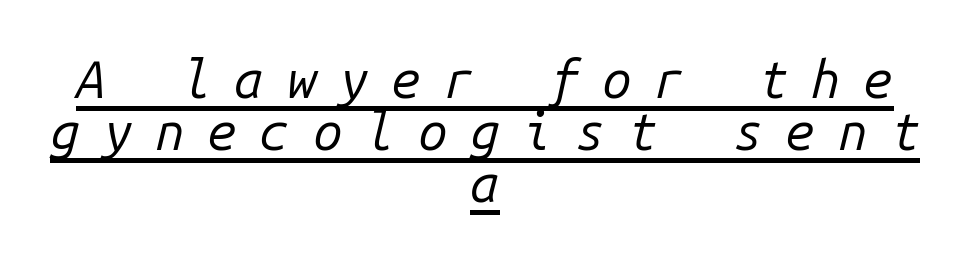
{"italic": "yes", "lean": "right", "slant_degrees": 14, "bold": "no", "weight": "regular", "width": "normal", "stroke_contrast": "low", "x_height": "medium", "monospaced": "yes", "underline": "yes", "align": "center", "line_spacing": "tight", "line_spacing_ratio": 1.0, "letter_spacing": "wide", "letter_spacing_em": 0.45, "glyph_px": 52}
